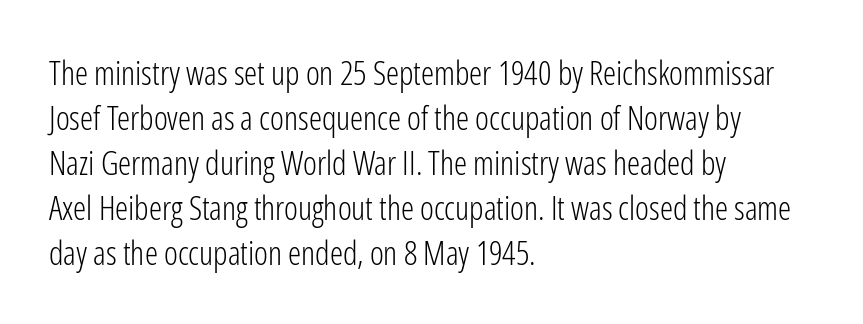
Notice how the stems are strictly vertical — no italics here. These lines are set flush left with a ragged right edge. A sans-serif font was chosen for this passage. How would I describe the line gaps? Plain and ordinary. Clear beneath every line of the passage.
